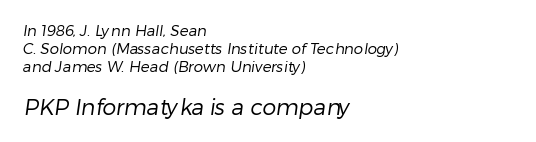
{"bold": "no", "underline": "no", "align": "left", "line_spacing_ratio": 1.21, "letter_spacing": "normal", "letter_spacing_em": 0.0, "larger_block": "second", "size_ratio": 1.47, "glyph_px": 22}
